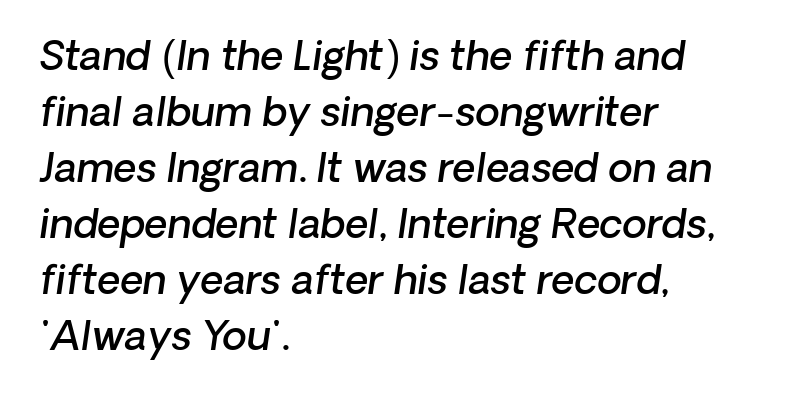
Q: Is the text bold? A: Semi-bold.
Q: Is the text italic (slanted)? A: Yes, it leans right by about 8 degrees.
Q: Is the text underlined? A: No.
Q: How is the paragraph aligned? A: Left-aligned.
Q: Is the spacing between letters normal or unusually wide? A: Normal.
Q: Is the spacing between lines tight, normal or loose? A: Normal.
Q: Width (condensed, normal, or wide)? A: Normal.
Q: Stroke contrast? A: Low.
Q: x-height? A: Medium.
Q: Monospaced? A: No.
